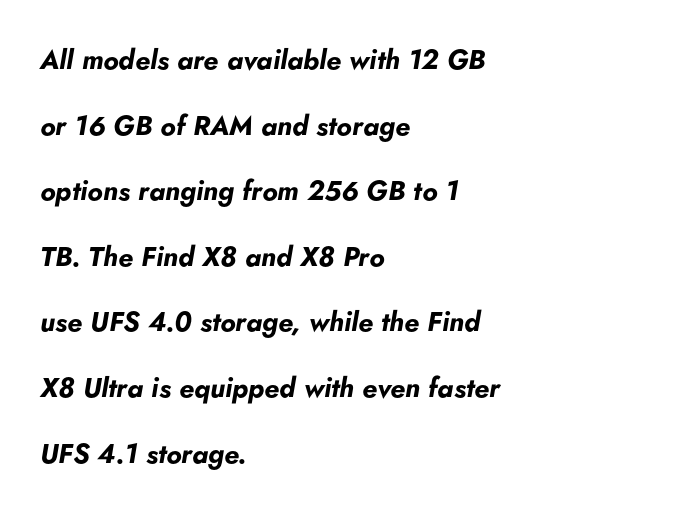
Q: Is the text bold? A: Yes.
Q: Is the text italic (slanted)? A: Yes, it leans right by about 5 degrees.
Q: Is the text underlined? A: No.
Q: How is the paragraph aligned? A: Left-aligned.
Q: Is the spacing between letters normal or unusually wide? A: Normal.
Q: Is the spacing between lines tight, normal or loose? A: Loose.
